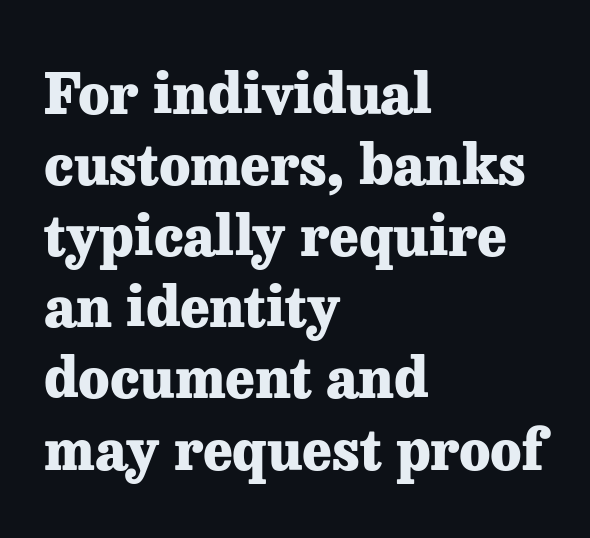
{"serif": "yes", "italic": "no", "bold": "yes", "weight": "heavy", "width": "normal", "stroke_contrast": "low", "x_height": "medium", "monospaced": "no", "underline": "no", "align": "left", "line_spacing": "normal", "line_spacing_ratio": 1.27, "letter_spacing": "normal", "letter_spacing_em": 0.0, "glyph_px": 56}
